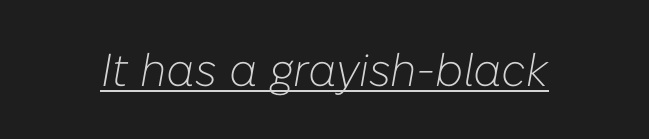
The image shows 46 px light type, italic (leaning right); set normal letter spacing, underlined; low stroke contrast and a medium x-height.
